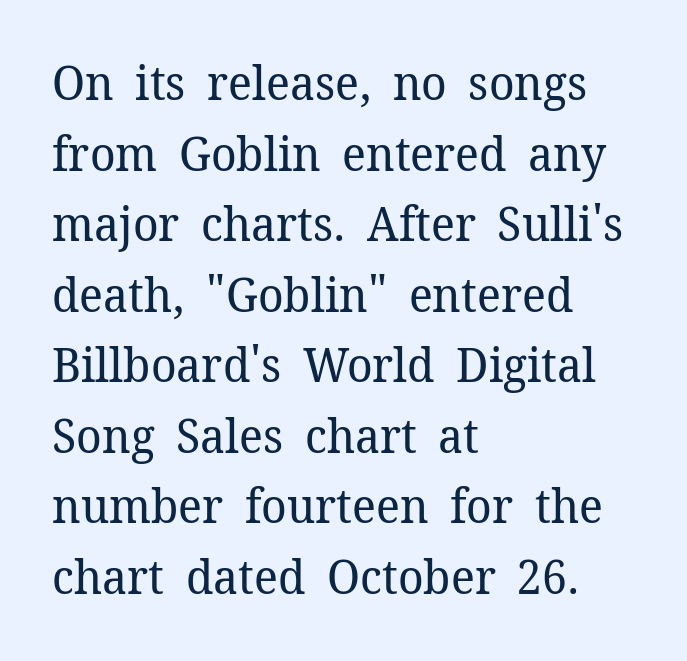
Q: Is the text bold? A: No.
Q: Is the text italic (slanted)? A: No, it is upright.
Q: Is the typeface a serif or a sans-serif typeface? A: Serif.
Q: Is the text underlined? A: No.
Q: How is the paragraph aligned? A: Left-aligned.
Q: Is the spacing between letters normal or unusually wide? A: Normal.
Q: Is the spacing between lines tight, normal or loose? A: Normal.
Q: Width (condensed, normal, or wide)? A: Normal.
Q: Stroke contrast? A: Low.
Q: x-height? A: Medium.
Q: Monospaced? A: No.
